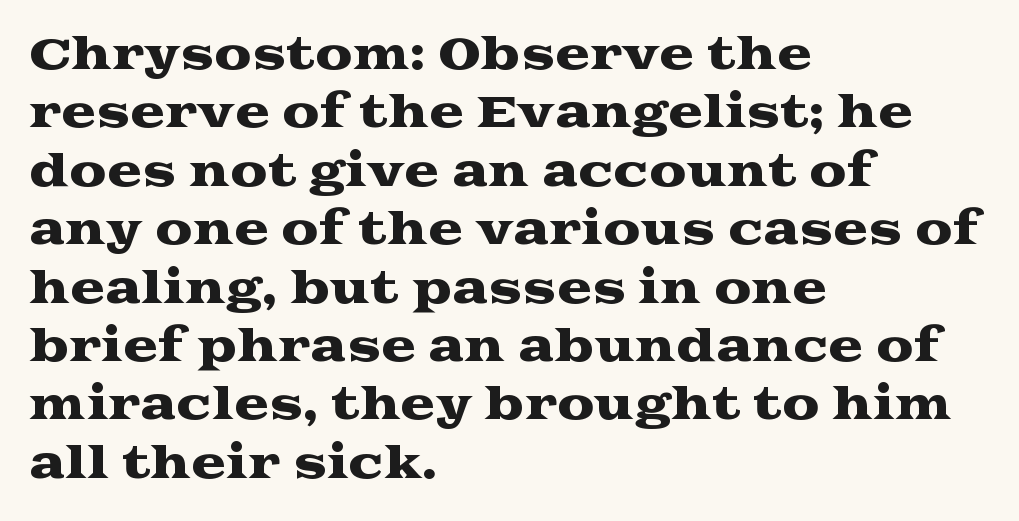
The image shows 42 px wide serif type, upright; set left-aligned, normal line spacing (1.39x), normal letter spacing, not underlined; medium stroke contrast and a medium x-height.
